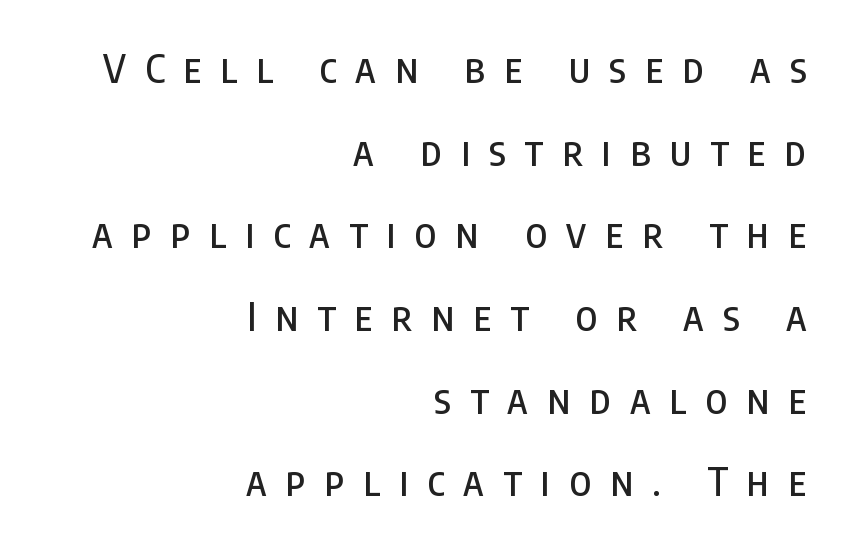
Q: Is the text italic (slanted)? A: No, it is upright.
Q: Is the typeface a serif or a sans-serif typeface? A: Sans-serif.
Q: Is the text underlined? A: No.
Q: How is the paragraph aligned? A: Right-aligned.
Q: Is the spacing between letters normal or unusually wide? A: Unusually wide.
Q: Is the spacing between lines tight, normal or loose? A: Loose.
Q: Width (condensed, normal, or wide)? A: Condensed.
Q: Stroke contrast? A: Low.
Q: x-height? A: Large.
Q: Monospaced? A: No.
